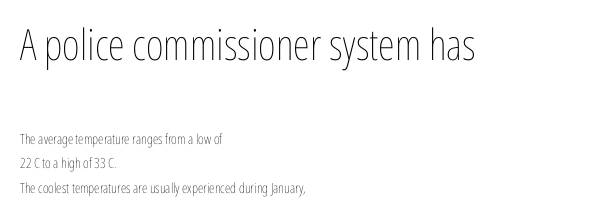
The image shows 43 px thin, condensed type, upright; set left-aligned, line spacing 1.77x, normal letter spacing, not underlined; the first (top) block is 3.07x larger; low stroke contrast and a medium x-height.
